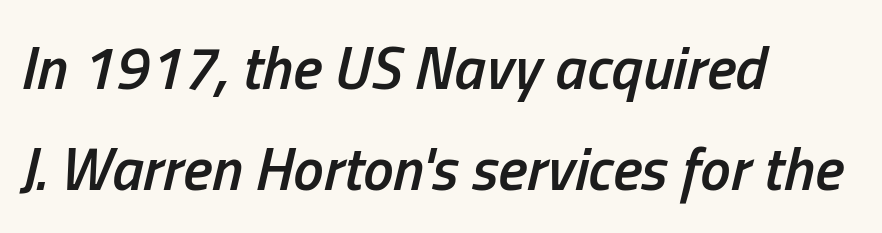
Q: Is the text bold? A: Semi-bold.
Q: Is the text italic (slanted)? A: Yes, it leans right by about 13 degrees.
Q: Is the text underlined? A: No.
Q: How is the paragraph aligned? A: Left-aligned.
Q: Is the spacing between letters normal or unusually wide? A: Normal.
Q: Is the spacing between lines tight, normal or loose? A: Normal.
Q: Width (condensed, normal, or wide)? A: Condensed.
Q: Stroke contrast? A: Low.
Q: x-height? A: Medium.
Q: Monospaced? A: No.
